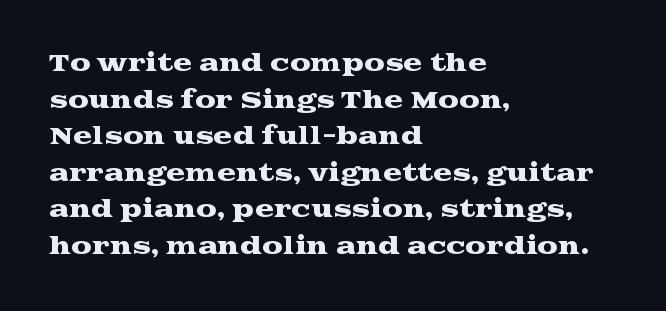
{"italic": "no", "underline": "no", "align": "left", "line_spacing": "normal", "line_spacing_ratio": 1.59, "letter_spacing": "normal", "letter_spacing_em": 0.0, "glyph_px": 23}
